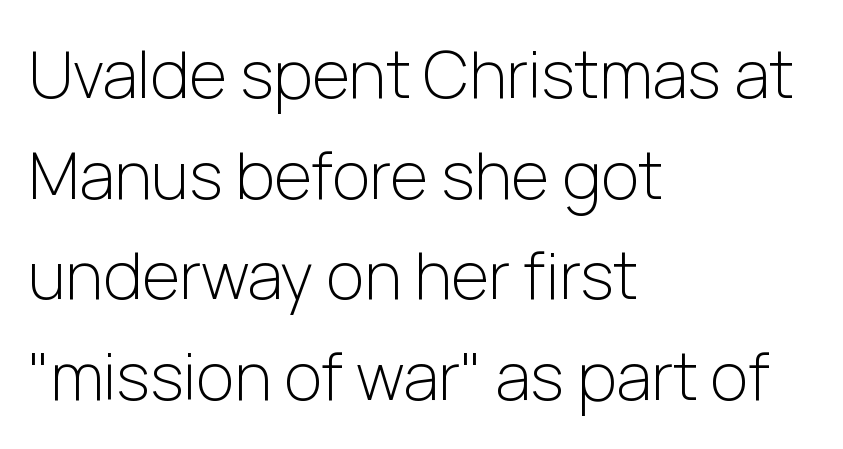
Q: Is the text bold? A: No.
Q: Is the text italic (slanted)? A: No, it is upright.
Q: Is the typeface a serif or a sans-serif typeface? A: Sans-serif.
Q: Is the text underlined? A: No.
Q: How is the paragraph aligned? A: Left-aligned.
Q: Is the spacing between letters normal or unusually wide? A: Normal.
Q: Is the spacing between lines tight, normal or loose? A: Normal.
Q: Width (condensed, normal, or wide)? A: Normal.
Q: Stroke contrast? A: Low.
Q: x-height? A: Medium.
Q: Monospaced? A: No.
